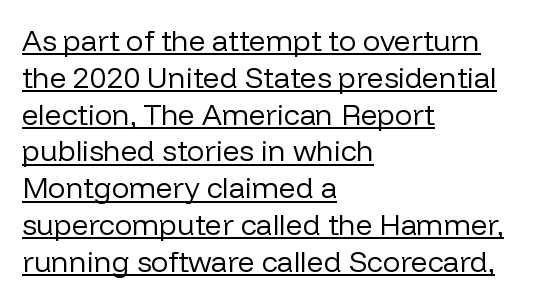
The image shows 29 px regular-weight sans-serif type, upright; set left-aligned, normal line spacing (1.27x), normal letter spacing, underlined; low stroke contrast and a medium x-height.
